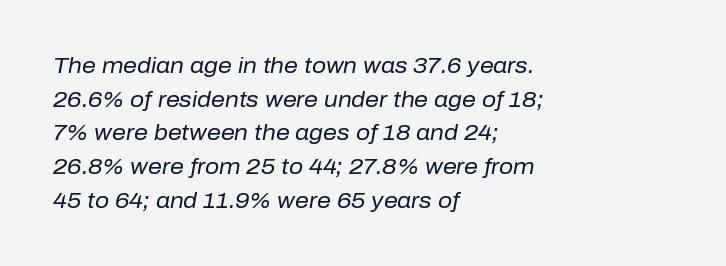
{"italic": "yes", "lean": "right", "slant_degrees": 10, "bold": "no", "underline": "no", "align": "left", "line_spacing": "normal", "line_spacing_ratio": 1.53, "letter_spacing": "normal", "letter_spacing_em": 0.0, "glyph_px": 22}
